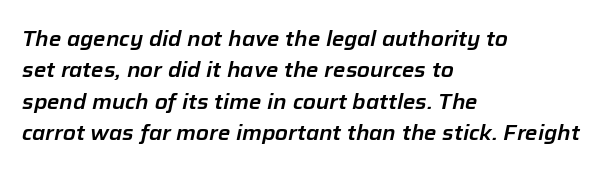
{"italic": "yes", "lean": "right", "slant_degrees": 12, "underline": "no", "align": "left", "line_spacing": "normal", "line_spacing_ratio": 1.49, "letter_spacing": "normal", "letter_spacing_em": 0.0, "glyph_px": 21}
